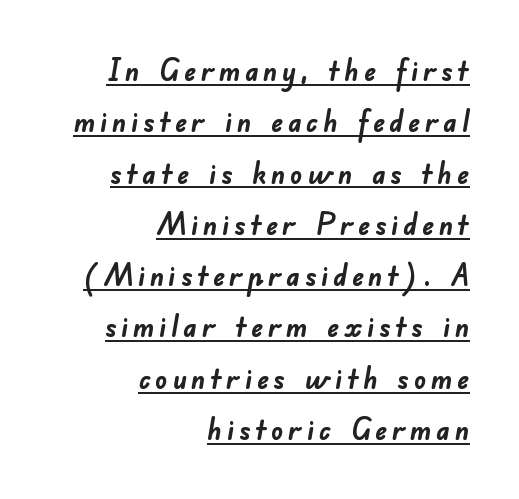
{"serif": "no", "bold": "yes", "weight": "semibold", "width": "normal", "stroke_contrast": "low", "x_height": "small", "monospaced": "no", "underline": "yes", "align": "right", "line_spacing_ratio": 1.71, "glyph_px": 30}
